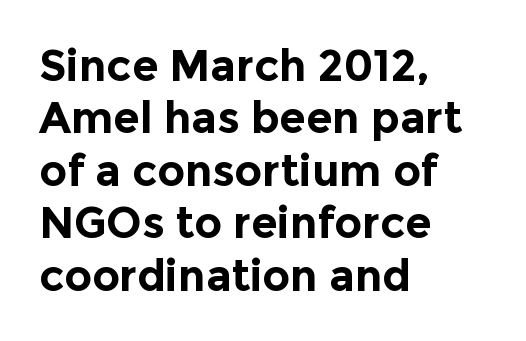
Q: Is the text bold? A: Yes.
Q: Is the text italic (slanted)? A: No, it is upright.
Q: Is the typeface a serif or a sans-serif typeface? A: Sans-serif.
Q: Is the text underlined? A: No.
Q: How is the paragraph aligned? A: Left-aligned.
Q: Is the spacing between letters normal or unusually wide? A: Normal.
Q: Width (condensed, normal, or wide)? A: Normal.
Q: x-height? A: Medium.
Q: Monospaced? A: No.
